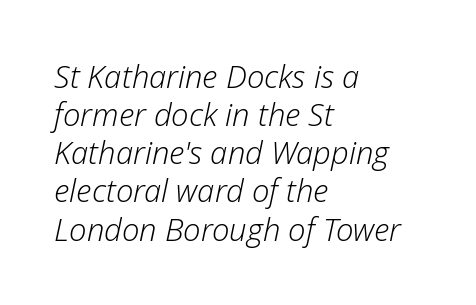
This is not heavy type; no bold has been used. The text carries the slant typical of an italic or oblique font. Do the characters align in a grid? No, the font is proportional. Characters follow at the spacing the type designer built in.
